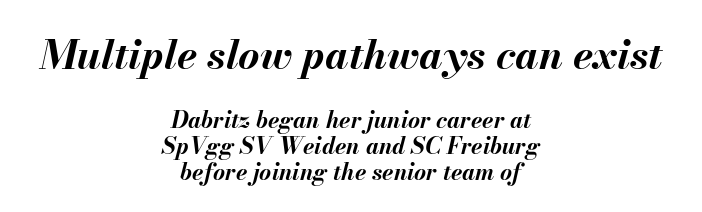
Characters are canted at an angle relative to the baseline's perpendicular. This rendering features lettering with no underline. These two chunks differ in scale, with the top chunk taking the larger measure. A typesetter would call this proportional, since set widths differ per character. The rag falls on both sides of this text block equally. Closely set lines give the paragraph a compact silhouette.
